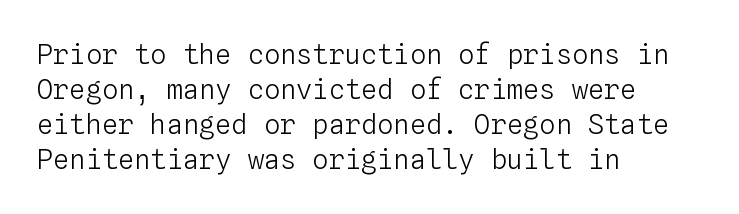
The image shows 27 px text type, upright; set left-aligned, normal line spacing (1.3x), normal letter spacing, not underlined.
